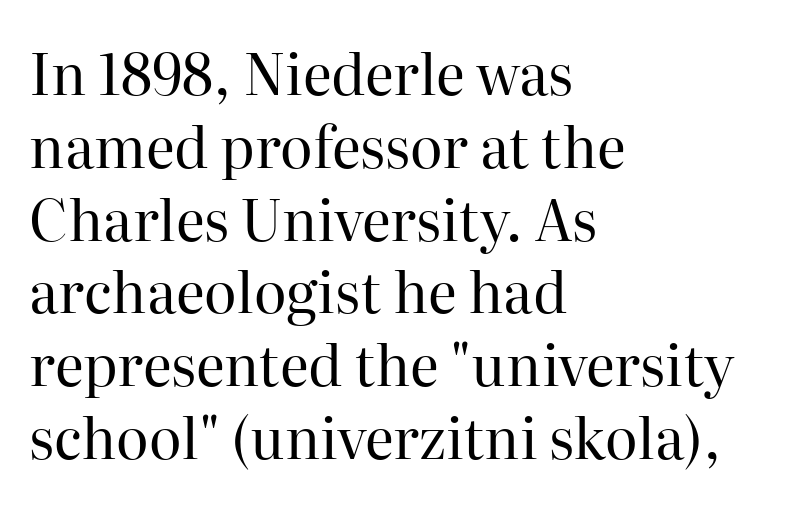
Q: Is the text bold? A: No.
Q: Is the text italic (slanted)? A: No, it is upright.
Q: Is the typeface a serif or a sans-serif typeface? A: Serif.
Q: Is the text underlined? A: No.
Q: How is the paragraph aligned? A: Left-aligned.
Q: Is the spacing between letters normal or unusually wide? A: Normal.
Q: Is the spacing between lines tight, normal or loose? A: Normal.
Q: Width (condensed, normal, or wide)? A: Normal.
Q: Stroke contrast? A: High.
Q: x-height? A: Medium.
Q: Monospaced? A: No.
